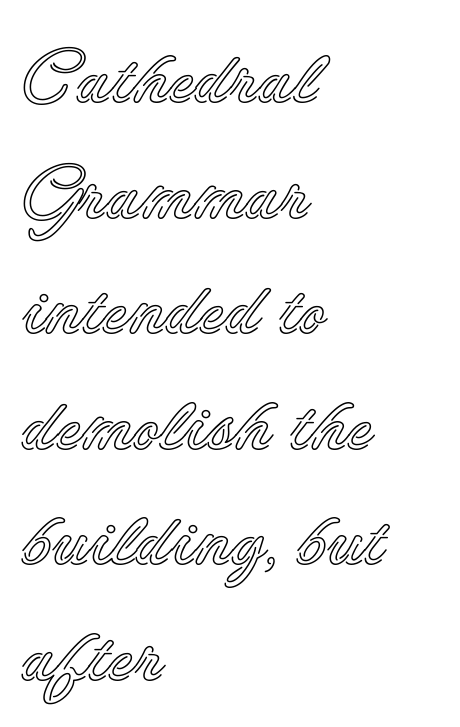
Q: Is the text italic (slanted)? A: Yes.
Q: Is the text underlined? A: No.
Q: How is the paragraph aligned? A: Left-aligned.
Q: Is the spacing between letters normal or unusually wide? A: Normal.
Q: Is the spacing between lines tight, normal or loose? A: Normal.
Q: Width (condensed, normal, or wide)? A: Normal.
Q: x-height? A: Small.
Q: Monospaced? A: No.
